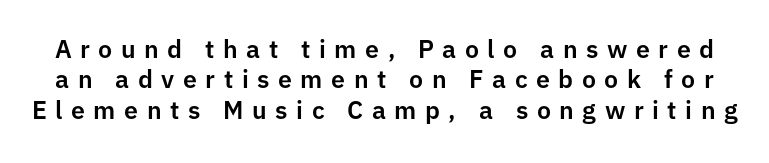
The image shows 25 px text type, upright; set line spacing 1.22x, unusually wide letter spacing (+0.34 em), not underlined.
